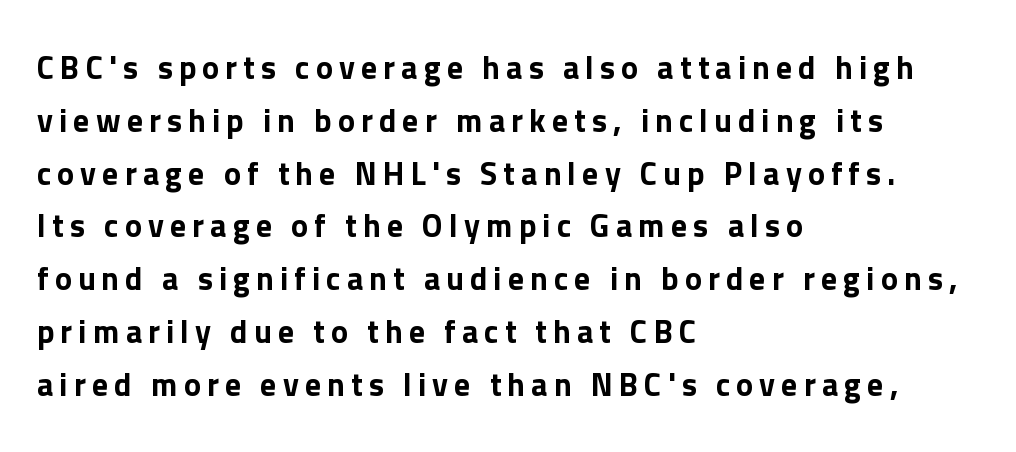
{"serif": "no", "italic": "no", "width": "normal", "stroke_contrast": "low", "x_height": "medium", "monospaced": "no", "underline": "no", "align": "left", "line_spacing": "normal", "line_spacing_ratio": 1.65, "glyph_px": 32}
